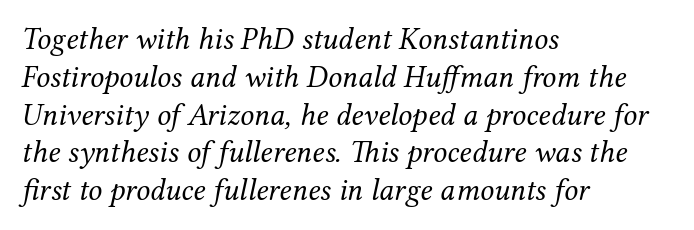
{"serif": "yes", "italic": "yes", "lean": "right", "slant_degrees": 12, "bold": "no", "weight": "regular", "width": "normal", "stroke_contrast": "medium", "x_height": "medium", "monospaced": "no", "underline": "no", "align": "left", "line_spacing_ratio": 1.22, "letter_spacing": "normal", "letter_spacing_em": 0.0, "glyph_px": 31}
